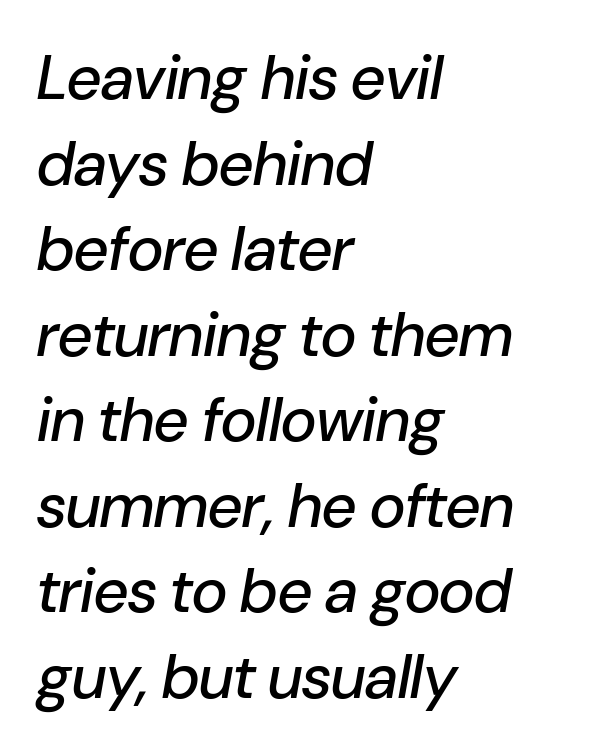
The image shows 62 px text type, italic (leaning right); set left-aligned, normal line spacing (1.38x), normal letter spacing, not underlined; low stroke contrast and a medium x-height.
